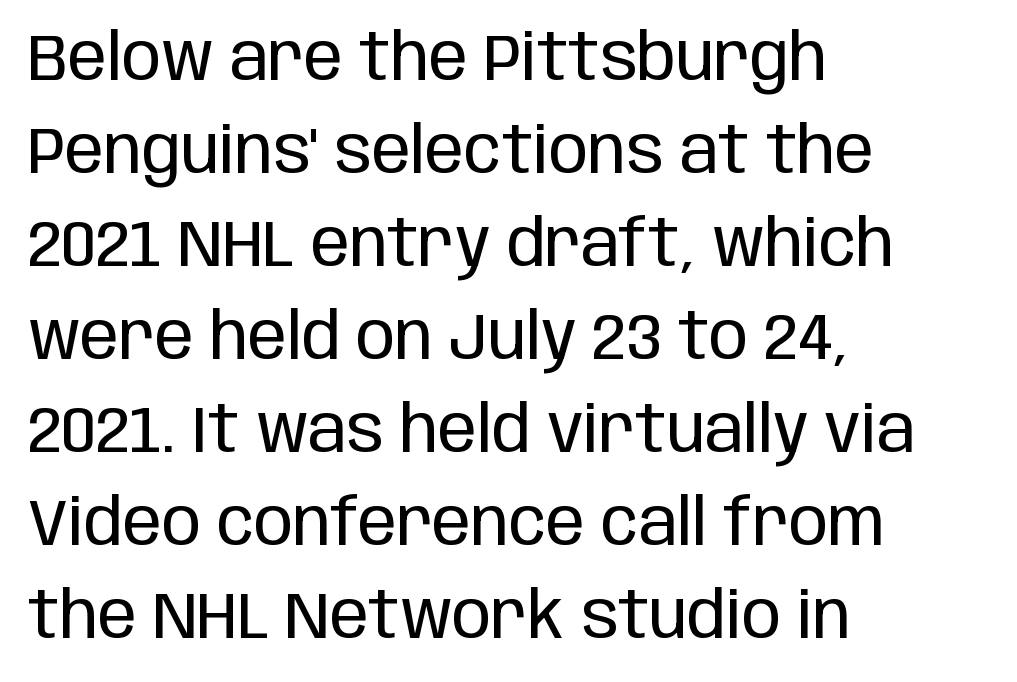
{"serif": "no", "italic": "no", "bold": "no", "weight": "regular", "width": "condensed", "stroke_contrast": "low", "x_height": "large", "monospaced": "no", "underline": "no", "align": "left", "line_spacing": "normal", "line_spacing_ratio": 1.43, "letter_spacing": "normal", "letter_spacing_em": 0.0, "glyph_px": 65}
